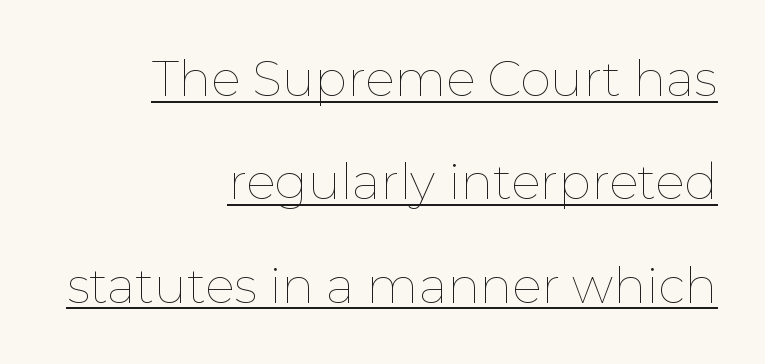
The image shows 49 px thin type, upright; set right-aligned, loose line spacing (2.11x), normal letter spacing, underlined; low stroke contrast and a medium x-height.
